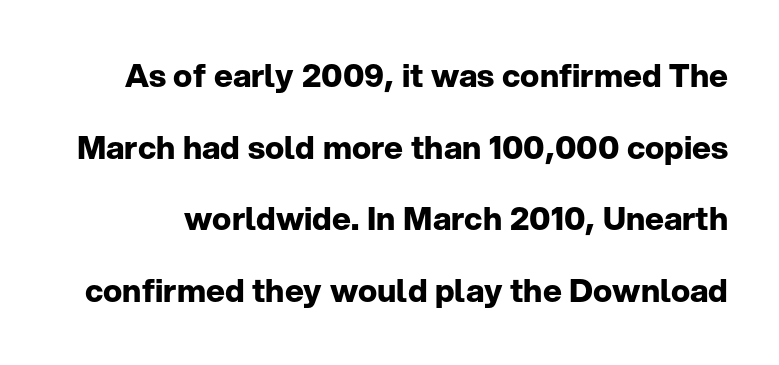
Q: Is the text bold? A: Yes.
Q: Is the text italic (slanted)? A: No, it is upright.
Q: Is the typeface a serif or a sans-serif typeface? A: Sans-serif.
Q: Is the text underlined? A: No.
Q: Is the spacing between letters normal or unusually wide? A: Normal.
Q: Is the spacing between lines tight, normal or loose? A: Loose.
Q: Width (condensed, normal, or wide)? A: Normal.
Q: Stroke contrast? A: Low.
Q: x-height? A: Medium.
Q: Monospaced? A: No.
